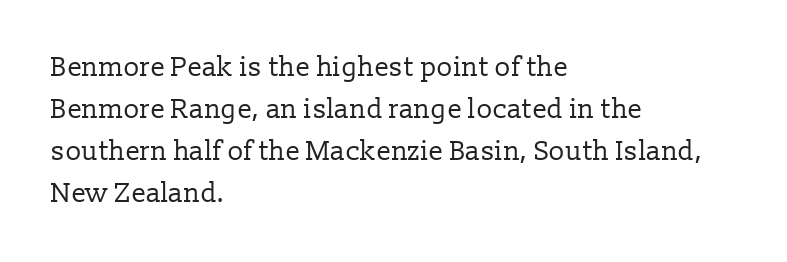
{"italic": "no", "bold": "no", "underline": "no", "align": "left", "line_spacing": "normal", "line_spacing_ratio": 1.55, "letter_spacing": "normal", "letter_spacing_em": 0.0, "glyph_px": 27}
